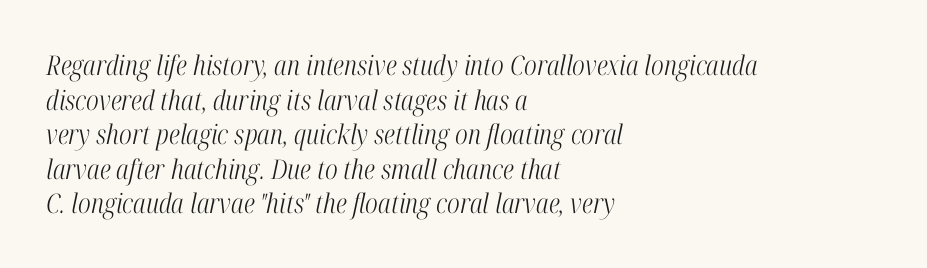
This is oblique type, the kind used for emphasis or titles. Each line starts at the same left margin while the right side varies. A typesetter would call this leading conventional body-copy spacing. Decoration check: the copy has no underline. Caption: face not bold, strokes unweighted. Caption: standard tracking, unaltered.
